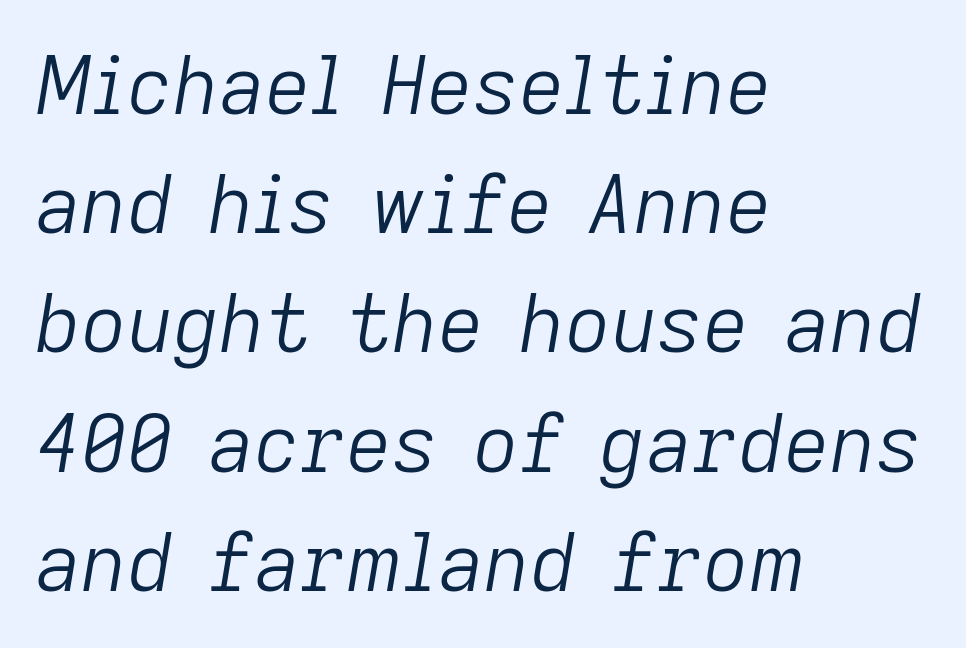
The image shows 80 px light type, italic (leaning right); set left-aligned, normal line spacing (1.49x), normal letter spacing, not underlined; low stroke contrast and a medium x-height.
